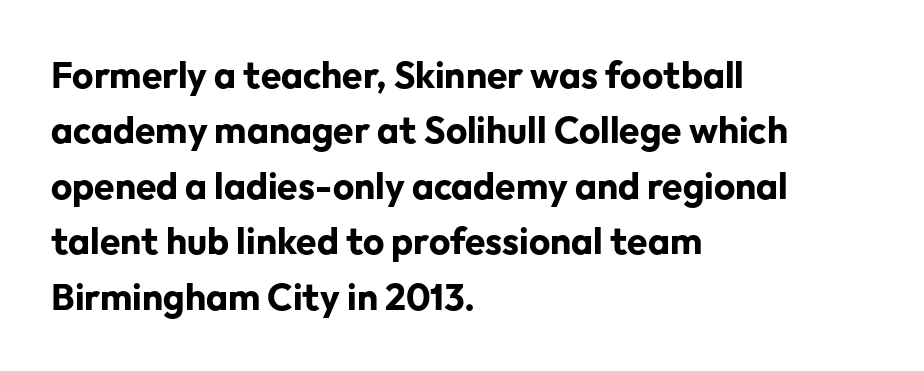
{"serif": "no", "italic": "no", "bold": "yes", "weight": "bold", "width": "normal", "stroke_contrast": "low", "x_height": "medium", "monospaced": "no", "underline": "no", "align": "left", "line_spacing": "normal", "line_spacing_ratio": 1.5, "letter_spacing": "normal", "letter_spacing_em": 0.0, "glyph_px": 37}
